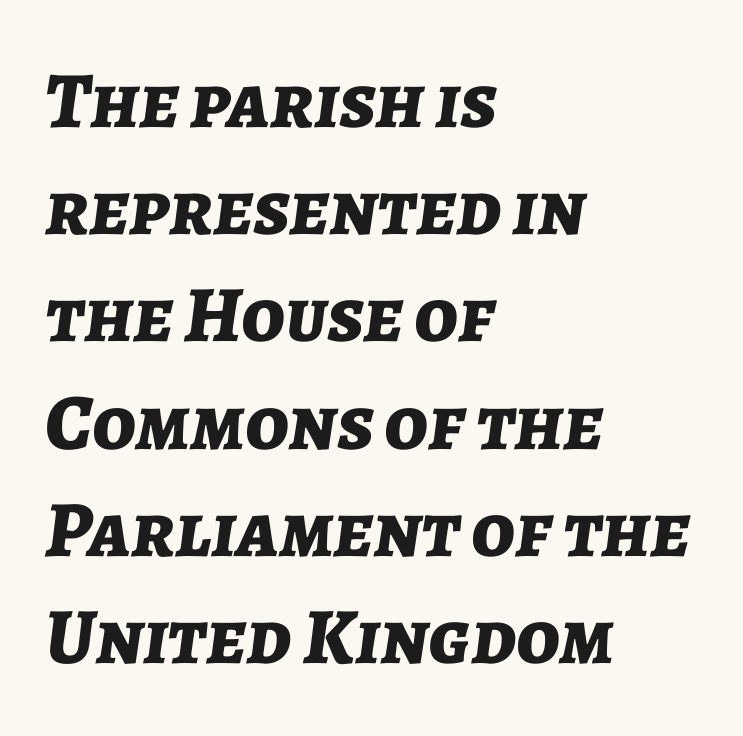
{"italic": "yes", "lean": "right", "slant_degrees": 7, "bold": "yes", "weight": "bold", "width": "normal", "stroke_contrast": "low", "x_height": "medium", "monospaced": "no", "underline": "no", "align": "left", "line_spacing": "normal", "line_spacing_ratio": 1.34, "letter_spacing": "normal", "letter_spacing_em": 0.0, "glyph_px": 80}
